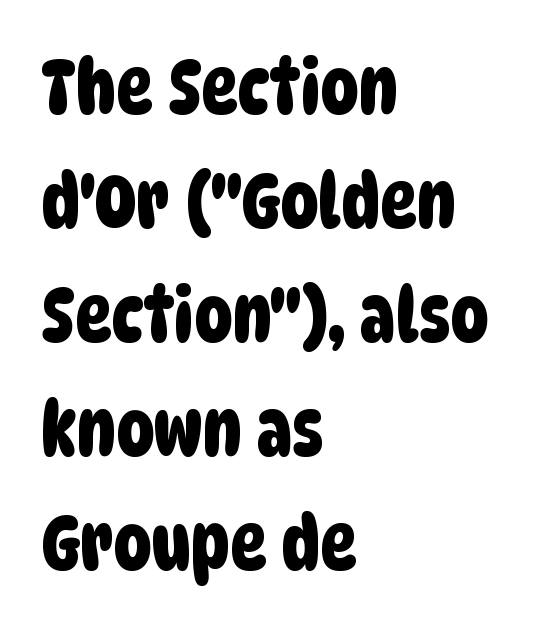
Q: Is the typeface a serif or a sans-serif typeface? A: Sans-serif.
Q: Is the text underlined? A: No.
Q: How is the paragraph aligned? A: Left-aligned.
Q: Is the spacing between letters normal or unusually wide? A: Normal.
Q: Is the spacing between lines tight, normal or loose? A: Normal.
Q: Width (condensed, normal, or wide)? A: Condensed.
Q: Stroke contrast? A: Low.
Q: x-height? A: Large.
Q: Monospaced? A: No.
